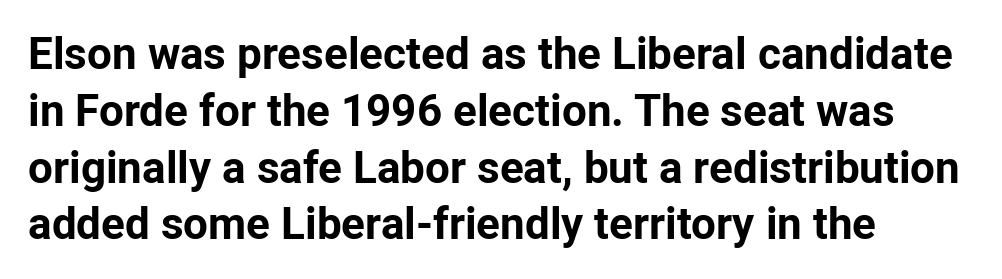
Q: Is the text bold? A: Yes.
Q: Is the text italic (slanted)? A: No, it is upright.
Q: Is the typeface a serif or a sans-serif typeface? A: Sans-serif.
Q: Is the text underlined? A: No.
Q: How is the paragraph aligned? A: Left-aligned.
Q: Is the spacing between letters normal or unusually wide? A: Normal.
Q: Is the spacing between lines tight, normal or loose? A: Normal.
Q: Width (condensed, normal, or wide)? A: Normal.
Q: Stroke contrast? A: Low.
Q: x-height? A: Medium.
Q: Monospaced? A: No.
